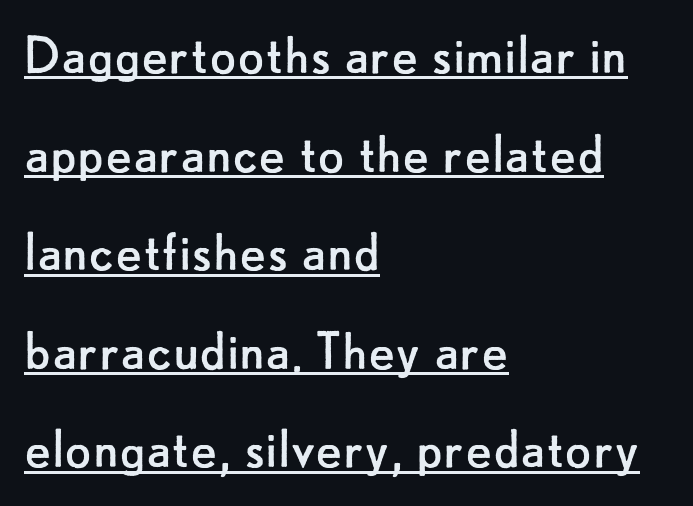
{"serif": "no", "italic": "no", "bold": "no", "weight": "regular", "width": "normal", "stroke_contrast": "low", "x_height": "small", "monospaced": "no", "underline": "yes", "align": "left", "line_spacing": "normal", "line_spacing_ratio": 1.59, "letter_spacing": "normal", "letter_spacing_em": 0.0, "glyph_px": 62}
